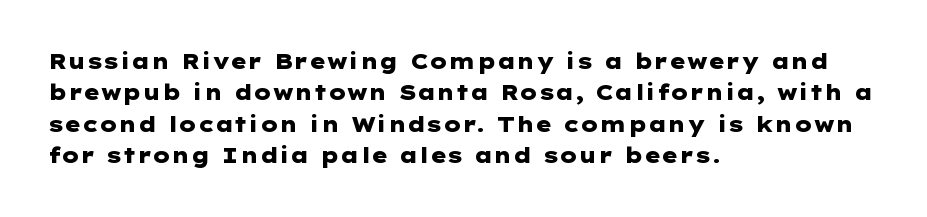
Q: Is the text bold? A: Yes.
Q: Is the text italic (slanted)? A: No, it is upright.
Q: Is the text underlined? A: No.
Q: How is the paragraph aligned? A: Left-aligned.
Q: Is the spacing between letters normal or unusually wide? A: Normal.
Q: Is the spacing between lines tight, normal or loose? A: Normal.
